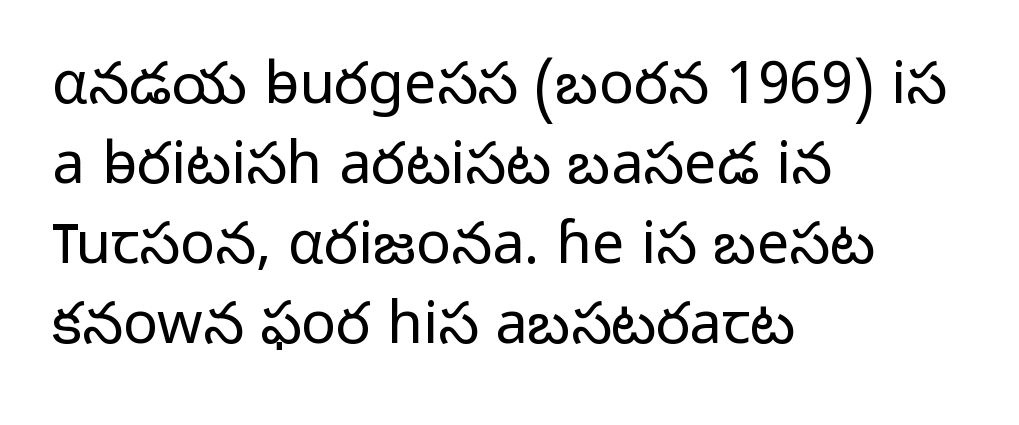
There is no visible air inserted between adjacent glyphs. Students, observe: this is what conventionally led text looks like. Caption: face not bold, strokes unweighted. The lettering stays uniformly vertical, giving the passage a roman look. The type family on display is of the sans-serif kind.
